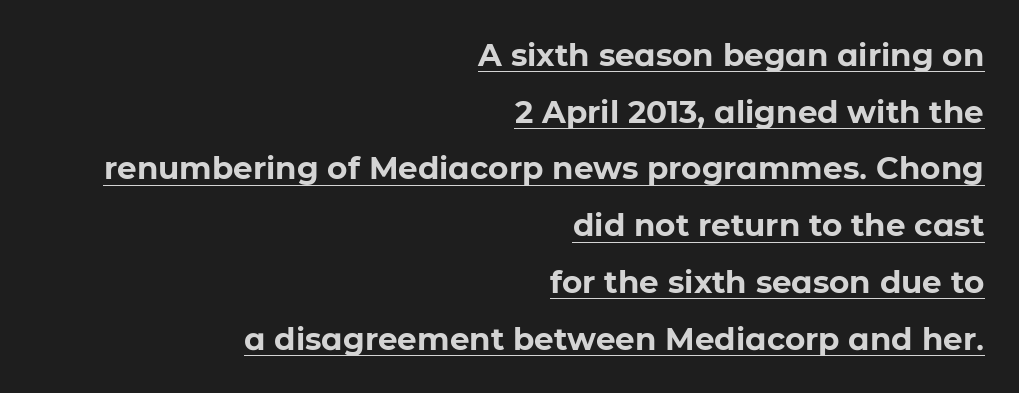
The image shows 31 px bold sans-serif type, upright; set right-aligned, line spacing 1.83x, normal letter spacing, underlined; low stroke contrast and a medium x-height.
